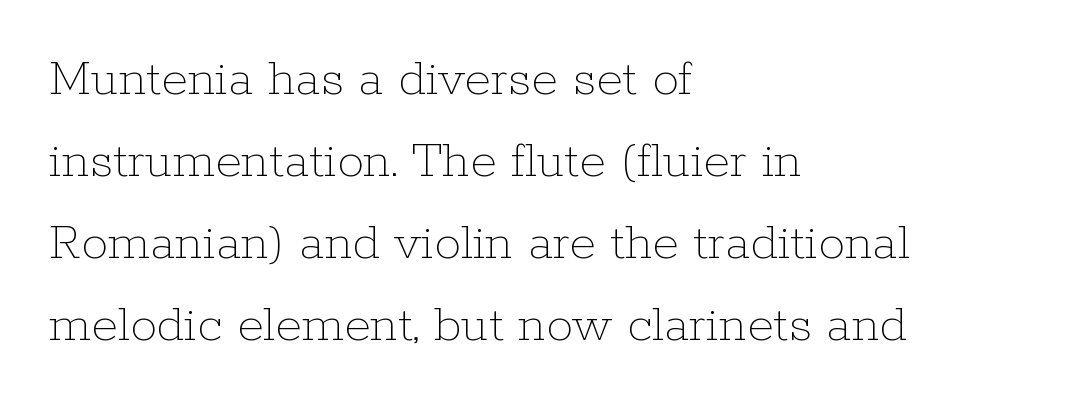
{"italic": "no", "bold": "no", "weight": "thin", "width": "normal", "stroke_contrast": "low", "x_height": "medium", "monospaced": "no", "underline": "no", "align": "left", "line_spacing": "normal", "line_spacing_ratio": 1.52, "letter_spacing": "normal", "letter_spacing_em": 0.0, "glyph_px": 54}
